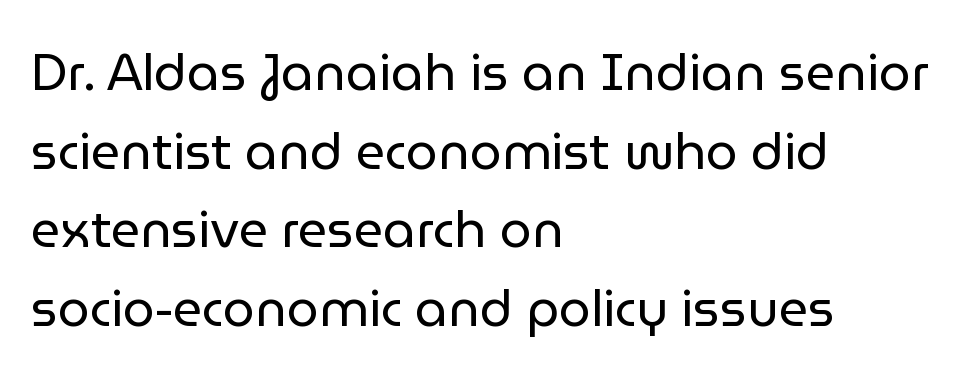
The letters advance in unequal steps, a hallmark of proportional type. The typography opts for an upright posture over an oblique one. Is there much room between lines? A standard amount, neither cramped nor airy. Caption: multi-line text, flush left, ragged right. Regarding serifs, this sample does without them. Bold? No — there's no thickening of the strokes.
